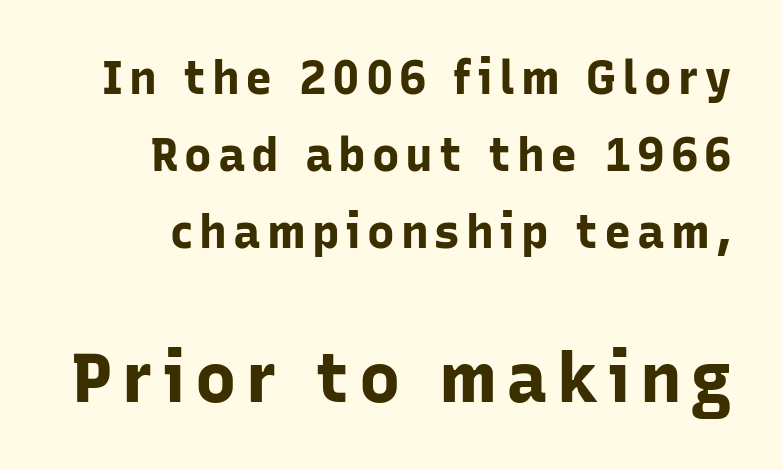
Q: Is the text bold? A: Yes.
Q: Is the text italic (slanted)? A: No, it is upright.
Q: Is the typeface a serif or a sans-serif typeface? A: Sans-serif.
Q: Is the text underlined? A: No.
Q: Is the spacing between lines tight, normal or loose? A: Normal.
Q: Which block of text is set in a larger size, the first (top) or the second (bottom)? A: The second (bottom) one.
Q: Width (condensed, normal, or wide)? A: Normal.
Q: Stroke contrast? A: Low.
Q: x-height? A: Medium.
Q: Monospaced? A: No.
